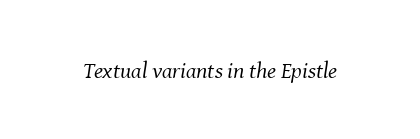
On a weight scale, this lands at 450 or below. The horizontal fit of the characters is conventional and even. The glyphs are unaccompanied by any horizontal stroke below them. The lettering tilts uniformly, giving the passage an italic look.
